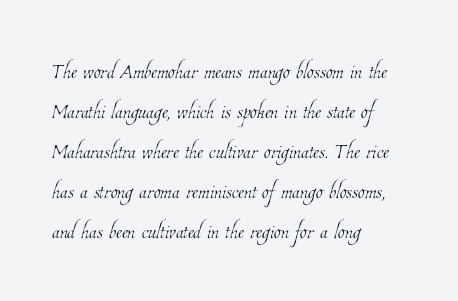
Q: Is the text bold? A: No.
Q: Is the text underlined? A: No.
Q: How is the paragraph aligned? A: Left-aligned.
Q: Is the spacing between letters normal or unusually wide? A: Normal.
Q: Is the spacing between lines tight, normal or loose? A: Normal.
Q: Width (condensed, normal, or wide)? A: Condensed.
Q: Stroke contrast? A: Low.
Q: x-height? A: Medium.
Q: Monospaced? A: No.
